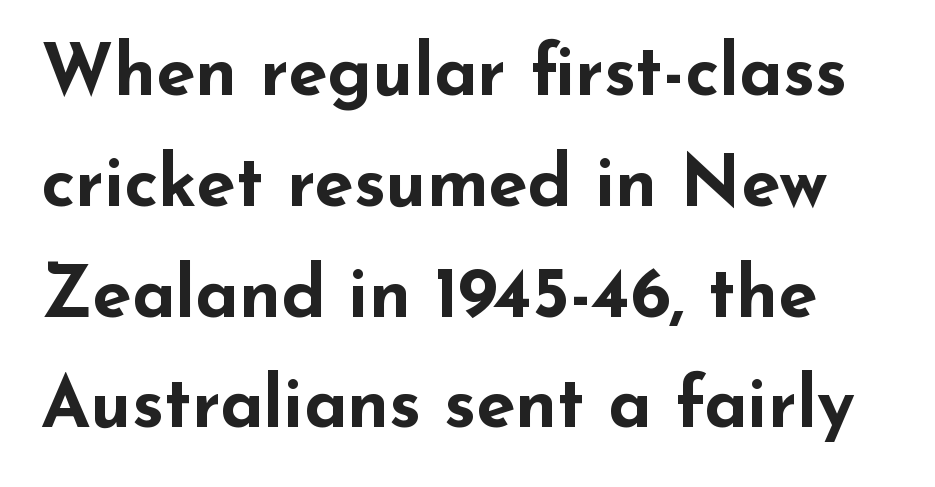
The passage shown is emphatically bold. In terms of posture, this sample is upright. Observe the ordinary spacing: letters are neighbours, not strangers. Any mark beneath the type? The region is blank. One glance says typical: line gaps are just what's usual.
